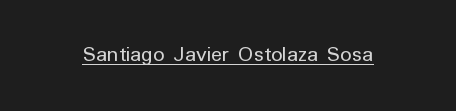
Q: Is the text bold? A: No.
Q: Is the text italic (slanted)? A: No, it is upright.
Q: Is the text underlined? A: Yes.
Q: Is the spacing between letters normal or unusually wide? A: Normal.
